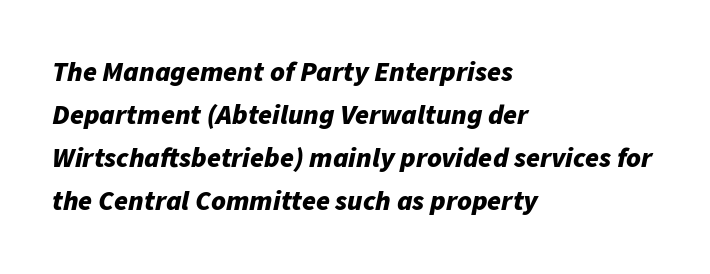
The image shows 28 px bold type, italic (leaning right); set left-aligned, normal line spacing (1.53x), normal letter spacing, not underlined; low stroke contrast and a medium x-height.
